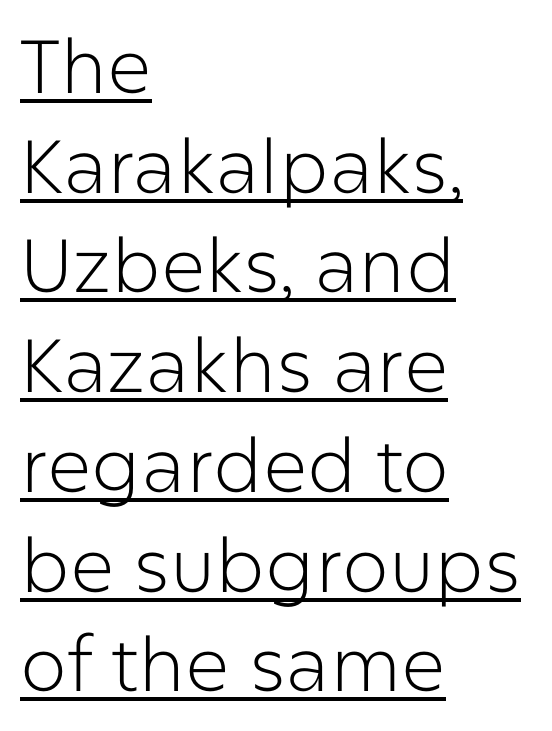
{"serif": "no", "italic": "no", "bold": "no", "weight": "light", "width": "normal", "stroke_contrast": "low", "x_height": "medium", "monospaced": "no", "underline": "yes", "align": "left", "line_spacing": "normal", "line_spacing_ratio": 1.33, "letter_spacing": "normal", "letter_spacing_em": 0.0, "glyph_px": 75}
